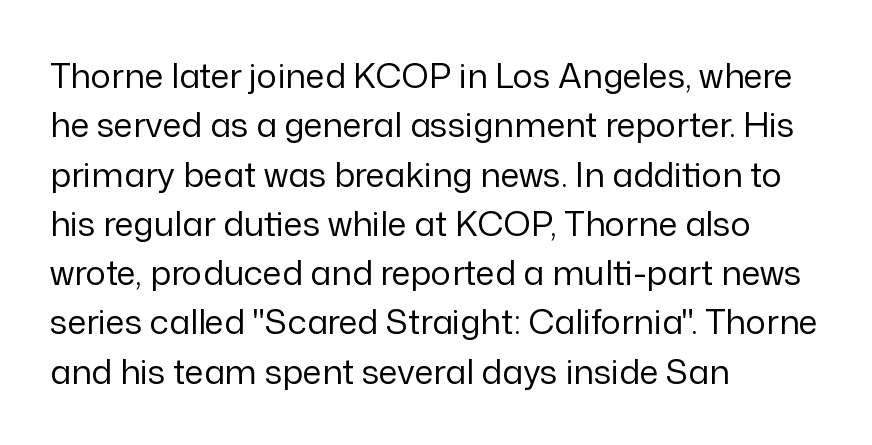
{"serif": "no", "italic": "no", "bold": "no", "weight": "regular", "width": "normal", "stroke_contrast": "low", "x_height": "medium", "monospaced": "no", "underline": "no", "align": "left", "line_spacing": "normal", "line_spacing_ratio": 1.45, "letter_spacing": "normal", "letter_spacing_em": 0.0, "glyph_px": 34}
